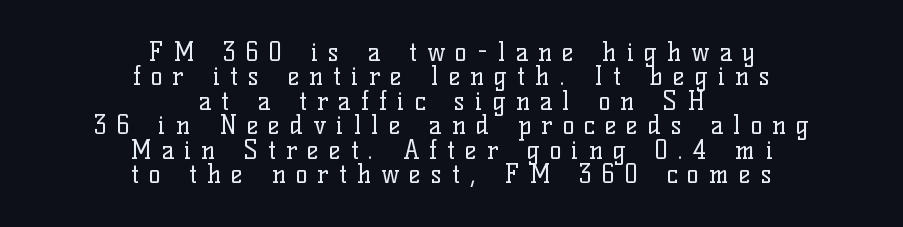
{"italic": "no", "bold": "no", "underline": "no", "align": "center", "line_spacing": "tight", "line_spacing_ratio": 0.98, "letter_spacing": "wide", "letter_spacing_em": 0.4, "glyph_px": 25}
